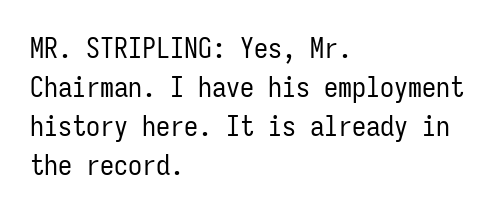
Every row of glyphs begins at an identical x-position on the left. Compared with typical paragraphs, the rows here are spaced about the same. The font sits on the lighter half of the weight spectrum, regular included. Classification — sans serif. The foot of each line stays bare and open.
